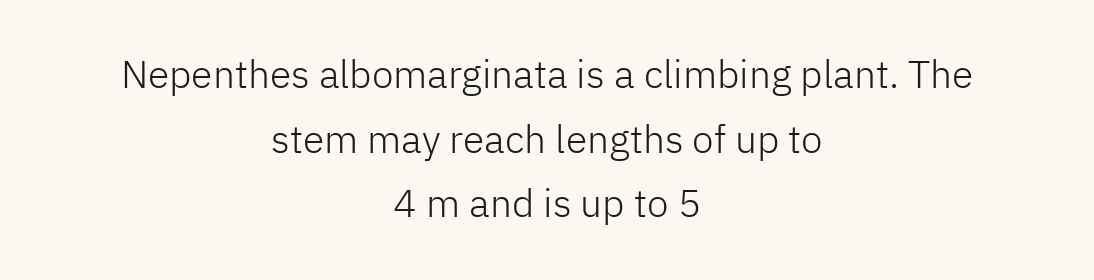
Q: Is the text bold? A: No.
Q: Is the text italic (slanted)? A: No, it is upright.
Q: Is the typeface a serif or a sans-serif typeface? A: Sans-serif.
Q: Is the text underlined? A: No.
Q: How is the paragraph aligned? A: Centered.
Q: Is the spacing between letters normal or unusually wide? A: Normal.
Q: Is the spacing between lines tight, normal or loose? A: Normal.
Q: Width (condensed, normal, or wide)? A: Normal.
Q: Stroke contrast? A: Low.
Q: x-height? A: Medium.
Q: Monospaced? A: No.
